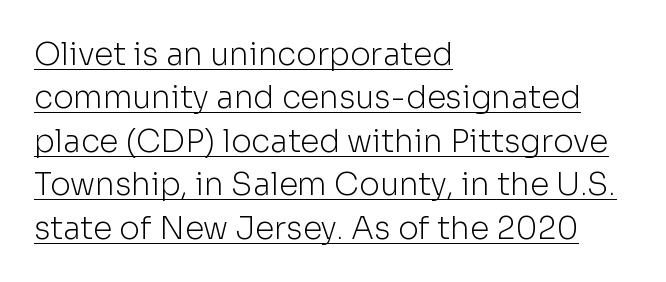
The image shows 31 px light sans-serif type, upright; set left-aligned, normal line spacing (1.4x), normal letter spacing, underlined; low stroke contrast and a medium x-height.
